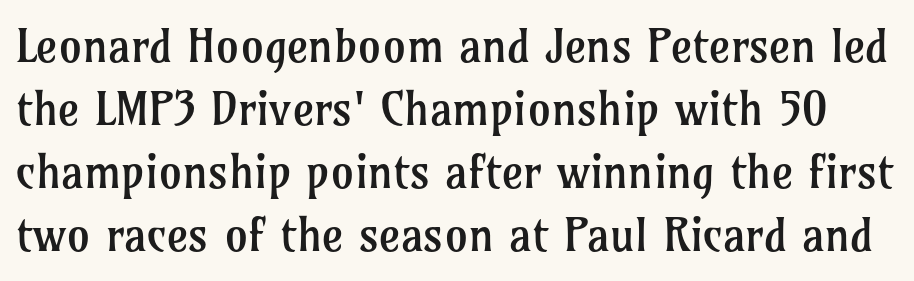
{"serif": "yes", "italic": "no", "bold": "no", "weight": "regular", "width": "normal", "stroke_contrast": "low", "x_height": "medium", "monospaced": "no", "underline": "no", "line_spacing": "normal", "line_spacing_ratio": 1.37, "letter_spacing": "normal", "letter_spacing_em": 0.0, "glyph_px": 46}
